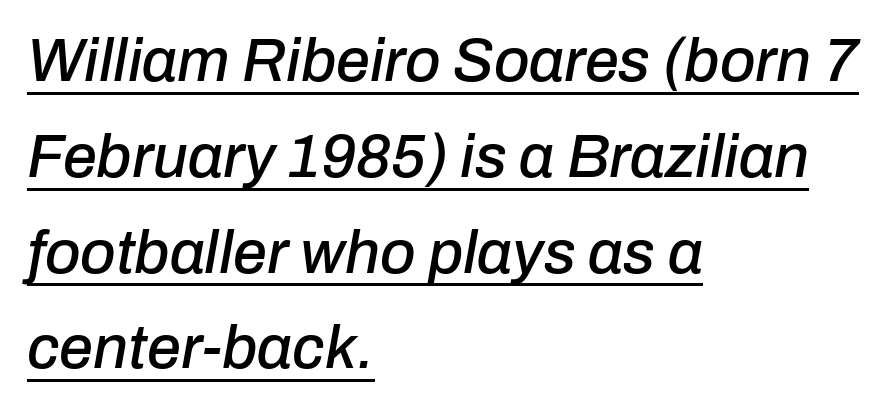
{"italic": "yes", "lean": "right", "slant_degrees": 10, "width": "normal", "stroke_contrast": "low", "x_height": "medium", "monospaced": "no", "underline": "yes", "align": "left", "line_spacing": "normal", "line_spacing_ratio": 1.57, "letter_spacing": "normal", "letter_spacing_em": 0.0, "glyph_px": 61}
